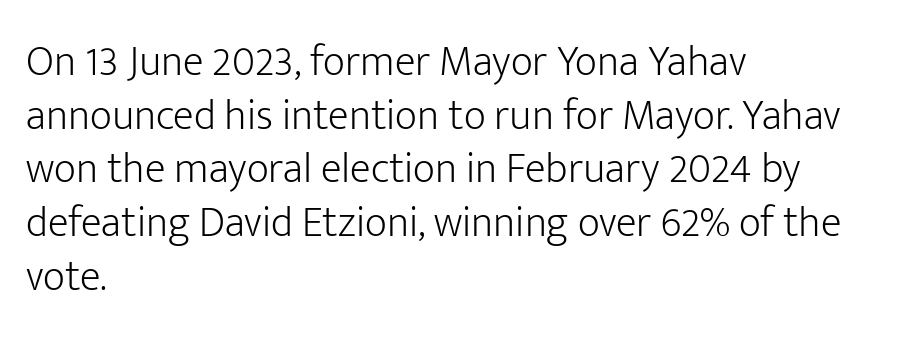
{"serif": "no", "italic": "no", "bold": "no", "weight": "light", "width": "normal", "stroke_contrast": "low", "x_height": "medium", "monospaced": "no", "underline": "no", "align": "left", "line_spacing": "normal", "line_spacing_ratio": 1.25, "letter_spacing": "normal", "letter_spacing_em": 0.0, "glyph_px": 43}
